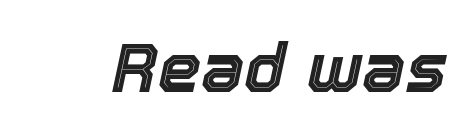
{"italic": "yes", "lean": "right", "slant_degrees": 12, "width": "normal", "x_height": "medium", "monospaced": "no", "underline": "no", "letter_spacing": "normal", "letter_spacing_em": 0.0, "glyph_px": 69}
